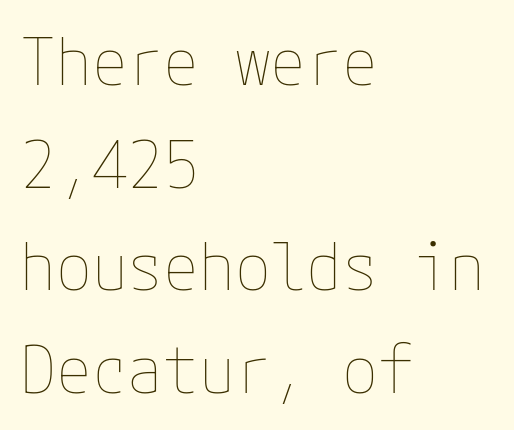
The image shows 65 px thin type, upright; set left-aligned, normal line spacing (1.58x), normal letter spacing, not underlined; low stroke contrast and a medium x-height.
